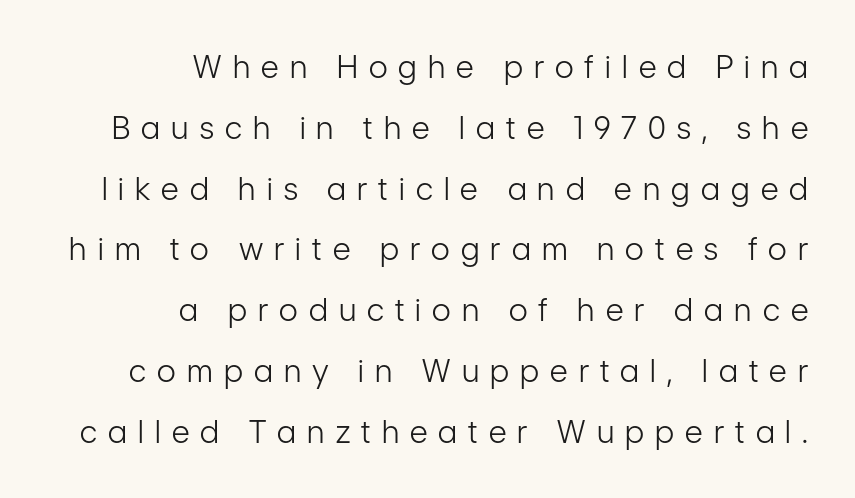
Q: Is the text bold? A: No.
Q: Is the text italic (slanted)? A: No, it is upright.
Q: Is the typeface a serif or a sans-serif typeface? A: Sans-serif.
Q: Is the text underlined? A: No.
Q: How is the paragraph aligned? A: Right-aligned.
Q: Is the spacing between letters normal or unusually wide? A: Unusually wide.
Q: Is the spacing between lines tight, normal or loose? A: Loose.
Q: Width (condensed, normal, or wide)? A: Condensed.
Q: Stroke contrast? A: Low.
Q: x-height? A: Medium.
Q: Monospaced? A: No.
